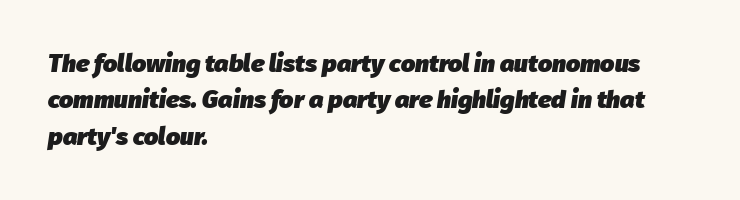
The gaps between neighbouring characters are ordinary and unremarkable. The lines are quadded left. Plain, unruled lines of type. Regarding leading, the lines here are spaced in the standard way. Compared with ordinary roman type, these characters are visibly tilted.
